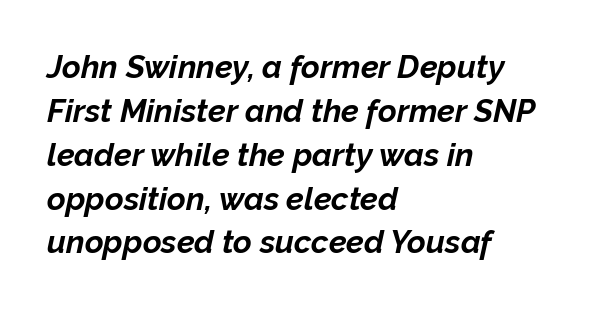
Q: Is the text bold? A: Yes.
Q: Is the text italic (slanted)? A: Yes, it leans right by about 12 degrees.
Q: Is the text underlined? A: No.
Q: How is the paragraph aligned? A: Left-aligned.
Q: Is the spacing between letters normal or unusually wide? A: Normal.
Q: Is the spacing between lines tight, normal or loose? A: Normal.
Q: Width (condensed, normal, or wide)? A: Normal.
Q: Stroke contrast? A: Low.
Q: x-height? A: Medium.
Q: Monospaced? A: No.
